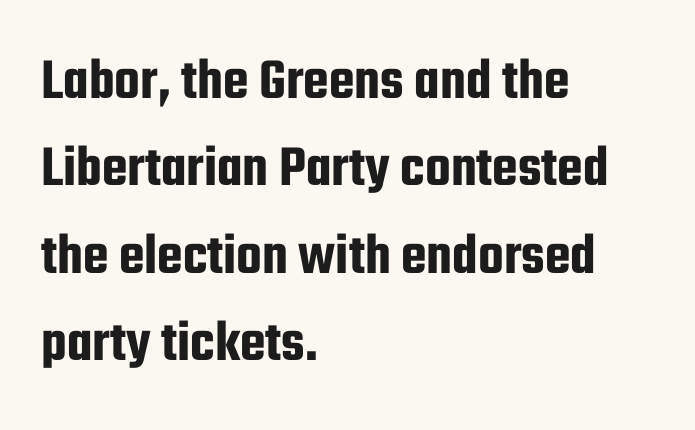
Varying glyph widths throughout — classic text-font behaviour. Standard letterfit; no display-style spreading of the glyphs. The text block is weighted toward the left margin, trailing off unevenly rightward. Plain, unruled lines of type.
